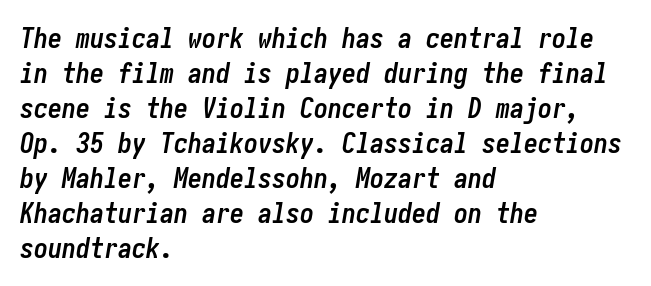
The image shows 28 px semibold, condensed type, italic (leaning right); set left-aligned, normal line spacing (1.25x), normal letter spacing, not underlined; low stroke contrast and a medium x-height.
